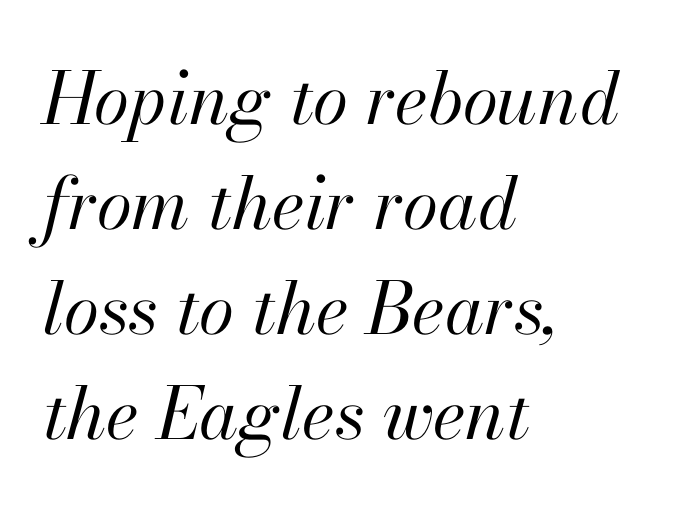
Italic: yes, the glyphs are oblique. The font is comparable to plain body text, perhaps lighter. Looks like regular typesetting: each glyph gets only the width it needs. The typesetter chose a ragged-right arrangement here.
